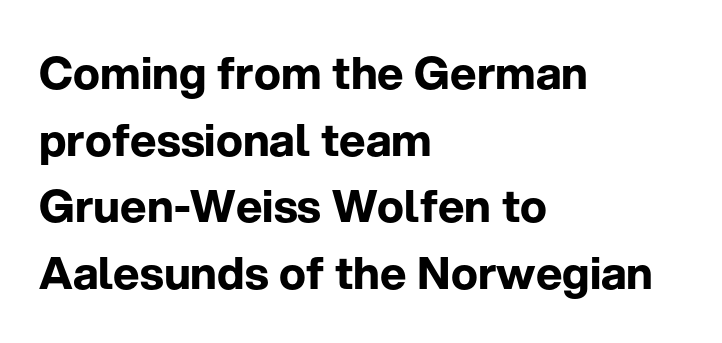
Q: Is the text bold? A: Yes.
Q: Is the text italic (slanted)? A: No, it is upright.
Q: Is the typeface a serif or a sans-serif typeface? A: Sans-serif.
Q: Is the text underlined? A: No.
Q: How is the paragraph aligned? A: Left-aligned.
Q: Is the spacing between letters normal or unusually wide? A: Normal.
Q: Is the spacing between lines tight, normal or loose? A: Normal.
Q: Width (condensed, normal, or wide)? A: Normal.
Q: Stroke contrast? A: Low.
Q: x-height? A: Medium.
Q: Monospaced? A: No.
